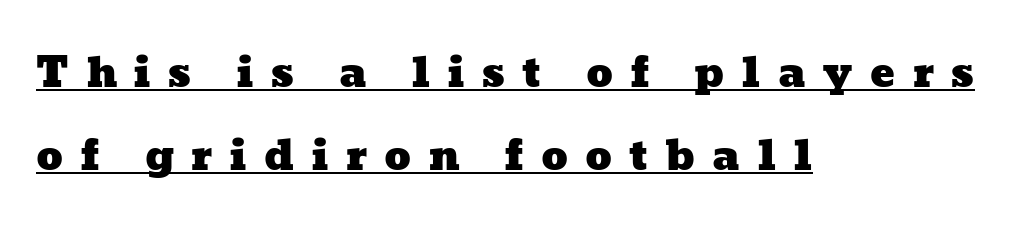
{"width": "wide", "stroke_contrast": "low", "x_height": "medium", "monospaced": "no", "underline": "yes", "align": "left", "line_spacing": "loose", "line_spacing_ratio": 2.03, "letter_spacing": "wide", "letter_spacing_em": 0.41, "glyph_px": 41}
